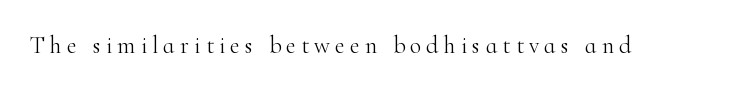
{"italic": "no", "bold": "no", "underline": "no", "letter_spacing": "wide", "letter_spacing_em": 0.21, "glyph_px": 24}
